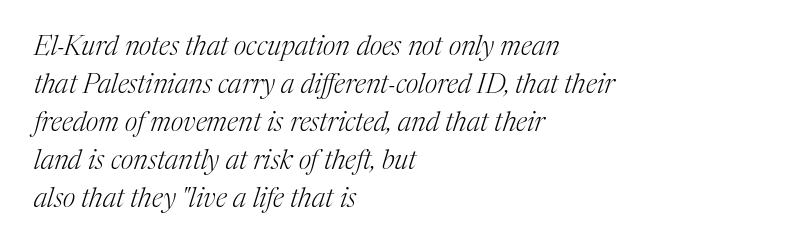
The image shows 27 px text type, italic (leaning right); set left-aligned, normal line spacing (1.41x), normal letter spacing, not underlined.
